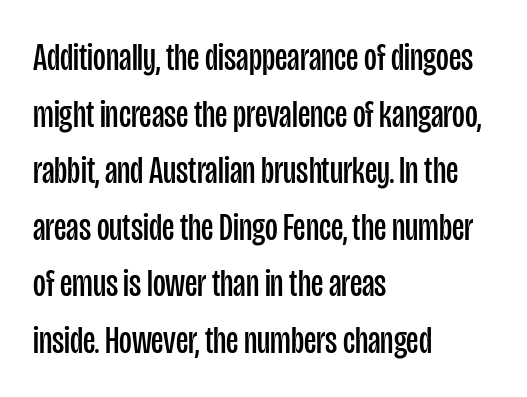
{"serif": "no", "italic": "no", "bold": "no", "weight": "regular", "width": "condensed", "stroke_contrast": "low", "x_height": "large", "monospaced": "no", "underline": "no", "align": "left", "line_spacing": "normal", "line_spacing_ratio": 1.45, "letter_spacing": "normal", "letter_spacing_em": 0.0, "glyph_px": 39}
